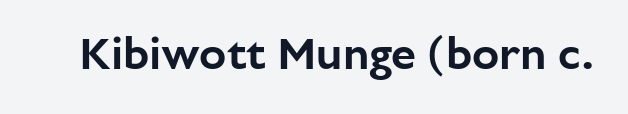
Examine the stroke ends and you'll find no serifs. The letters sit at their default tracking, neither squeezed nor spread. A typesetter would call this proportional, since set widths differ per character. Vertical strokes here are truly vertical. Underlining? Definitely not there.
